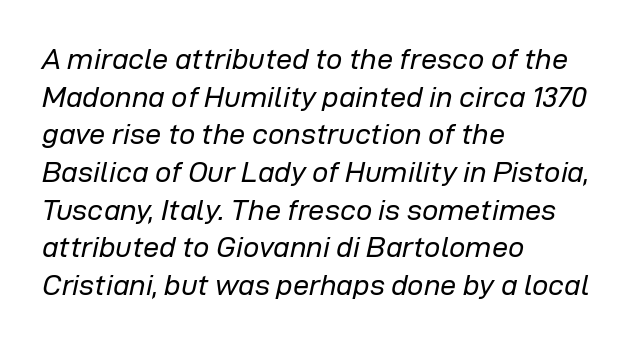
Q: Is the text bold? A: No.
Q: Is the text italic (slanted)? A: Yes, it leans right by about 12 degrees.
Q: Is the text underlined? A: No.
Q: How is the paragraph aligned? A: Left-aligned.
Q: Is the spacing between letters normal or unusually wide? A: Normal.
Q: Is the spacing between lines tight, normal or loose? A: Normal.
Q: Width (condensed, normal, or wide)? A: Normal.
Q: Stroke contrast? A: Low.
Q: x-height? A: Medium.
Q: Monospaced? A: No.
